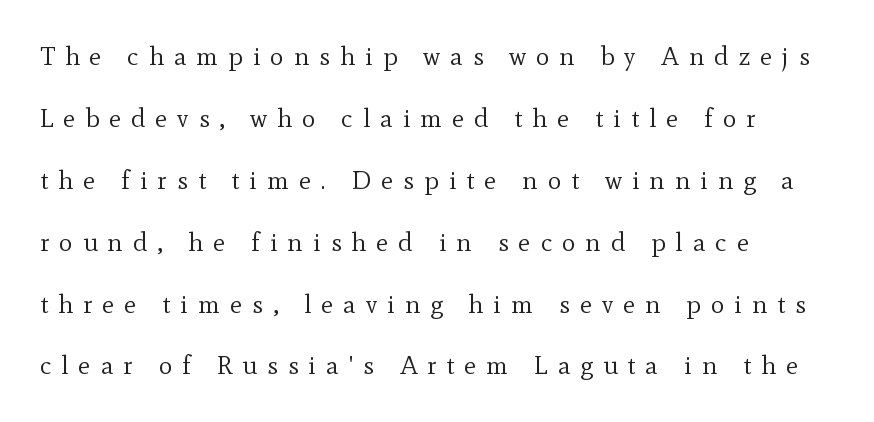
The image shows 26 px text type, upright; set left-aligned, loose line spacing (2.38x), unusually wide letter spacing (+0.38 em), not underlined.
